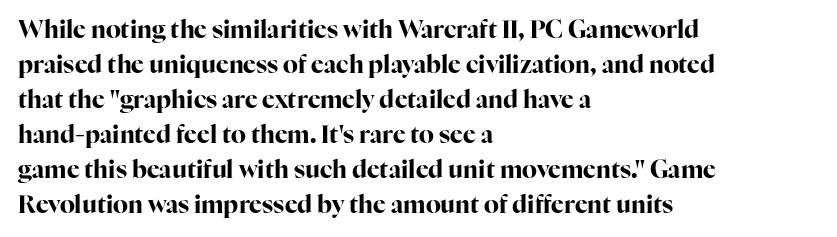
The image shows 24 px bold type, upright; set left-aligned, normal line spacing (1.46x), normal letter spacing, not underlined.
